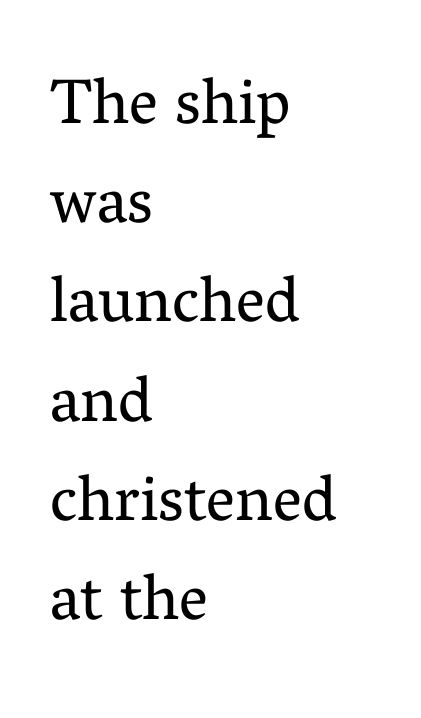
Descender tails drop into unmarked territory. The text block is weighted toward the left margin, trailing off unevenly rightward. The type is set solid horizontally, with unmodified tracking. Does the leading feel generous? No, just average.
